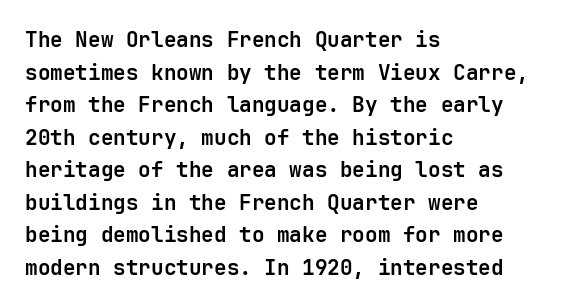
The rendering anchors every line to the left-hand side. In terms of posture, this sample is upright. This sample uses plain, unmodified letter spacing. The gap between lines stays unmarked.
